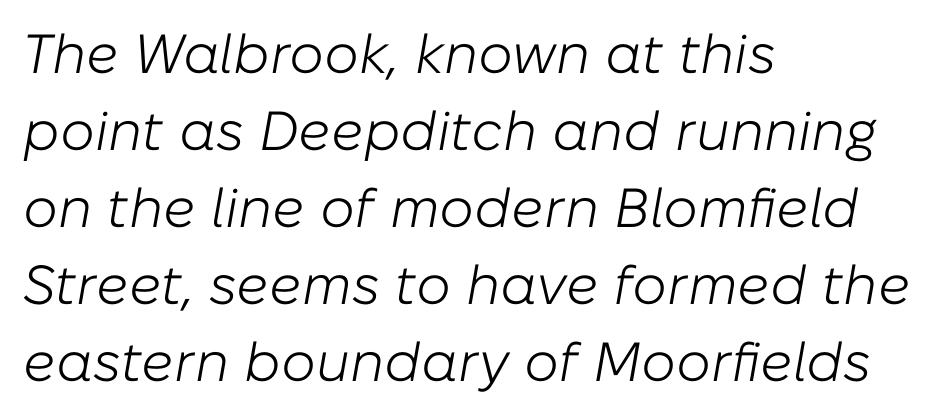
Q: Is the text bold? A: No.
Q: Is the text italic (slanted)? A: Yes, it leans right by about 10 degrees.
Q: Is the text underlined? A: No.
Q: How is the paragraph aligned? A: Left-aligned.
Q: Is the spacing between letters normal or unusually wide? A: Normal.
Q: Is the spacing between lines tight, normal or loose? A: Normal.
Q: Width (condensed, normal, or wide)? A: Normal.
Q: Stroke contrast? A: Low.
Q: x-height? A: Medium.
Q: Monospaced? A: No.
